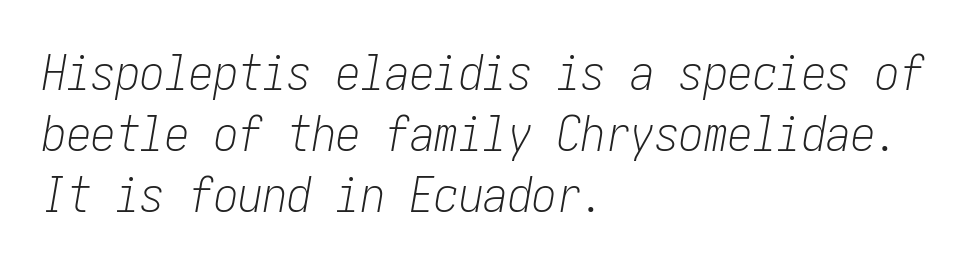
{"italic": "yes", "lean": "right", "slant_degrees": 10, "bold": "no", "weight": "light", "width": "condensed", "stroke_contrast": "low", "x_height": "medium", "underline": "no", "align": "left", "line_spacing_ratio": 1.24, "letter_spacing": "normal", "letter_spacing_em": 0.0, "glyph_px": 49}
